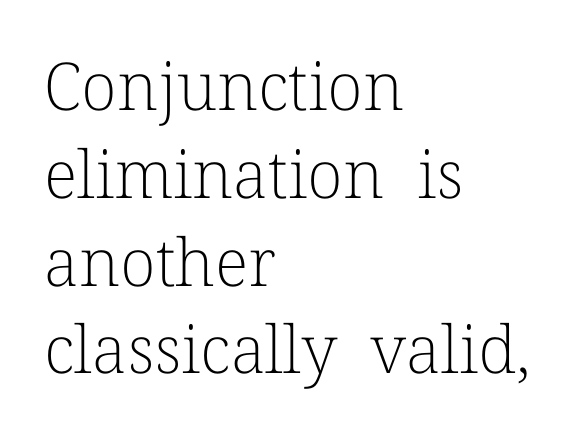
Q: Is the text bold? A: No.
Q: Is the text italic (slanted)? A: No, it is upright.
Q: Is the typeface a serif or a sans-serif typeface? A: Serif.
Q: Is the text underlined? A: No.
Q: How is the paragraph aligned? A: Left-aligned.
Q: Is the spacing between letters normal or unusually wide? A: Normal.
Q: Is the spacing between lines tight, normal or loose? A: Normal.
Q: Width (condensed, normal, or wide)? A: Normal.
Q: Stroke contrast? A: Low.
Q: x-height? A: Medium.
Q: Monospaced? A: No.
